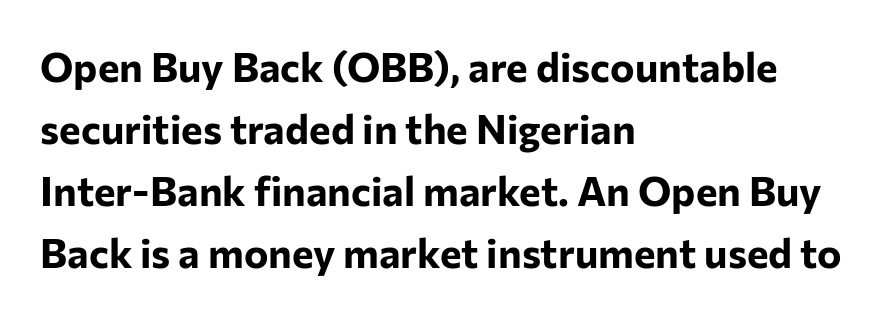
The image shows 41 px bold sans-serif type, upright; set left-aligned, normal line spacing (1.51x), normal letter spacing, not underlined; low stroke contrast and a medium x-height.
